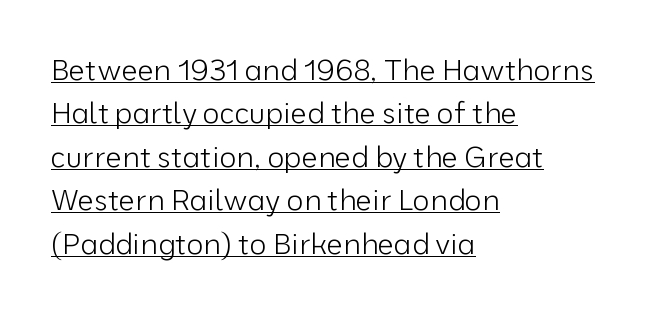
Nope, not italic — everything's standing straight. Reading down the block, your eye returns to a fixed left position each line. This rendering employs a face without finishing strokes, i.e., a sans-serif. Summary of weight: not heavy and not bold.
